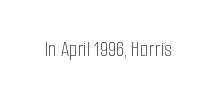
Q: Is the text bold? A: No.
Q: Is the text italic (slanted)? A: No, it is upright.
Q: Is the text underlined? A: No.
Q: Is the spacing between letters normal or unusually wide? A: Normal.
